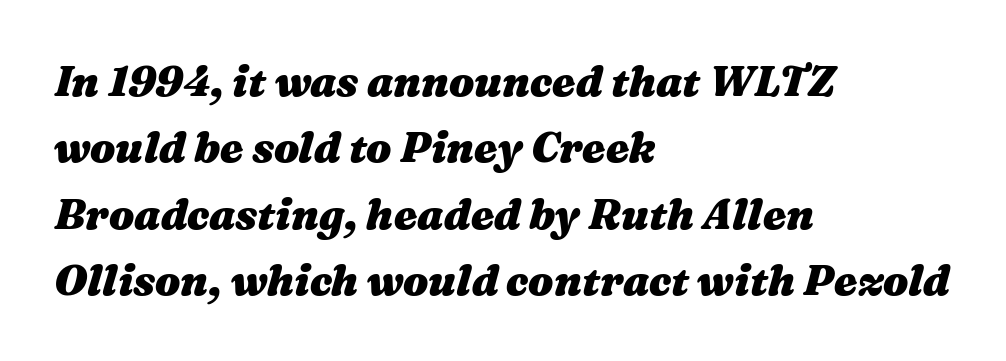
The image shows 42 px heavy, wide type, italic (leaning right); set left-aligned, normal line spacing (1.58x), normal letter spacing, not underlined; medium stroke contrast and a medium x-height.
